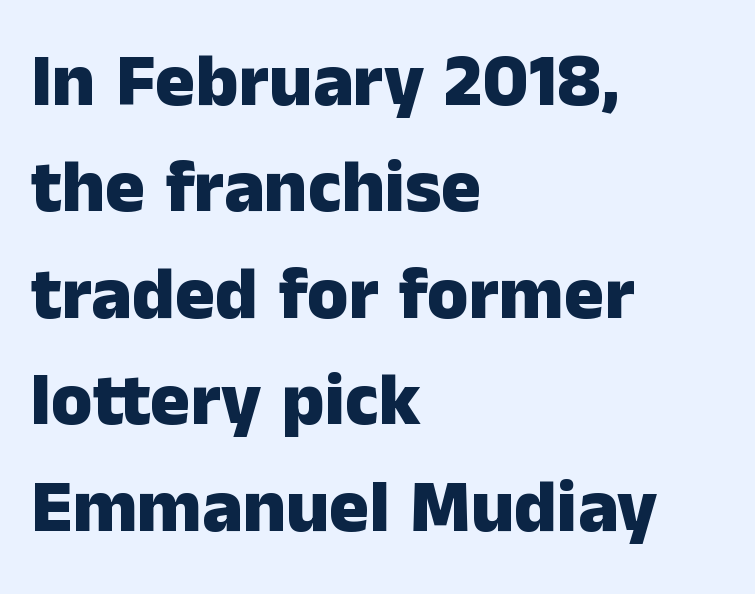
The string is rendered with underlining switched off. Proportional: the letters do not fall into vertical columns. The letters carry no serifs — their stems end cleanly without finishing strokes. Here the glyphs are tracked normally, forming tight word shapes. Horizontally, the lines are justified to the leading edge only. Thick stems and heavy bowls — unmistakably bold.
